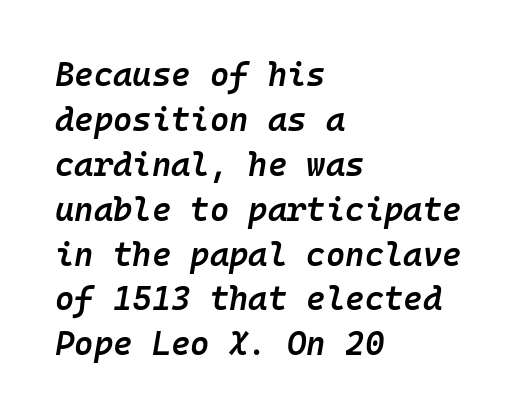
{"italic": "yes", "lean": "right", "slant_degrees": 10, "bold": "semi", "weight": "semibold", "width": "normal", "stroke_contrast": "low", "x_height": "medium", "monospaced": "yes", "underline": "no", "align": "left", "line_spacing": "normal", "line_spacing_ratio": 1.36, "letter_spacing": "normal", "letter_spacing_em": 0.0, "glyph_px": 33}
